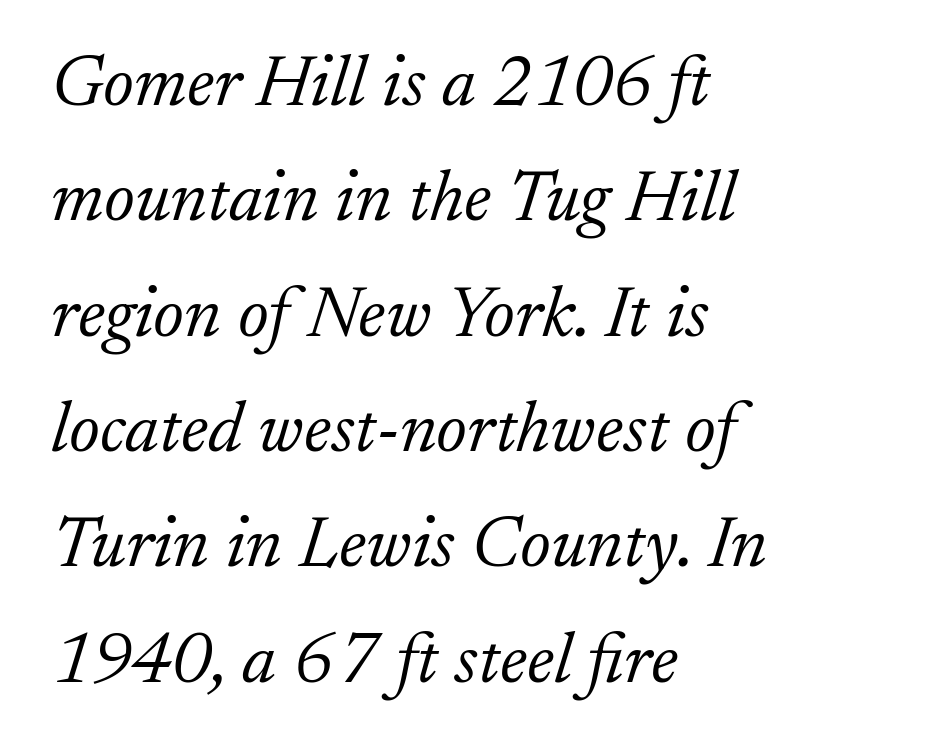
Default kerning and tracking; the words read as compact shapes. Letterform terminals end in serifs throughout the passage. This sample is left-justified, so line endings fall wherever the words run out. Heaviness? Minimal to ordinary, like unemphasized prose.
